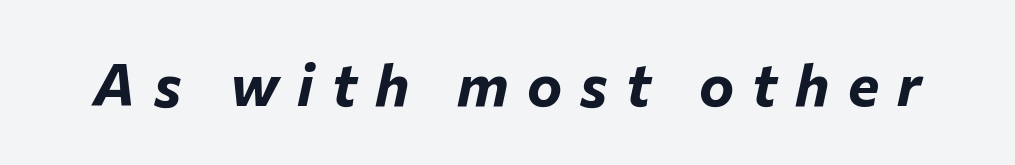
The image shows 59 px bold type, italic (leaning right); set unusually wide letter spacing (+0.31 em), not underlined; low stroke contrast and a medium x-height.
